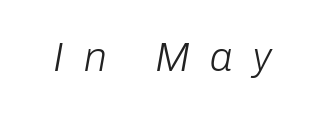
Underlining? Definitely not there. Italic? Definitely — the glyphs are oblique. Each letter keeps its own natural width here, so spacing adapts to shape. Each word looks stretched out because of the extra space between its letters.
